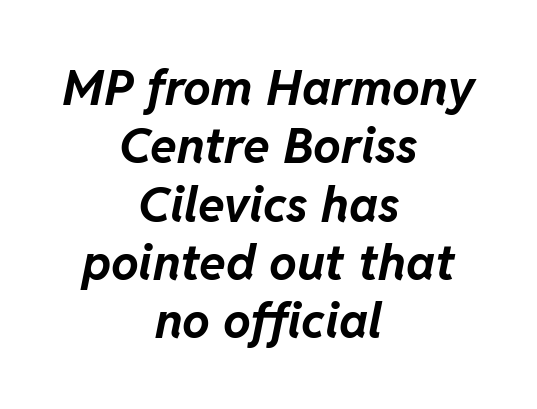
{"italic": "yes", "lean": "right", "slant_degrees": 11, "bold": "yes", "weight": "bold", "width": "normal", "stroke_contrast": "low", "x_height": "medium", "monospaced": "no", "underline": "no", "align": "center", "line_spacing_ratio": 1.19, "letter_spacing": "normal", "letter_spacing_em": 0.0, "glyph_px": 49}
